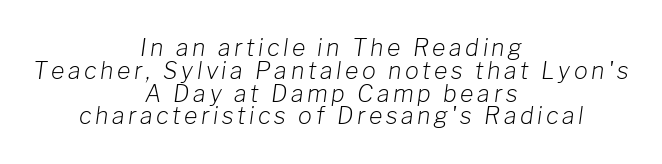
The image shows 23 px text type, italic (leaning right); set centered, tight line spacing (0.99x), not underlined.
